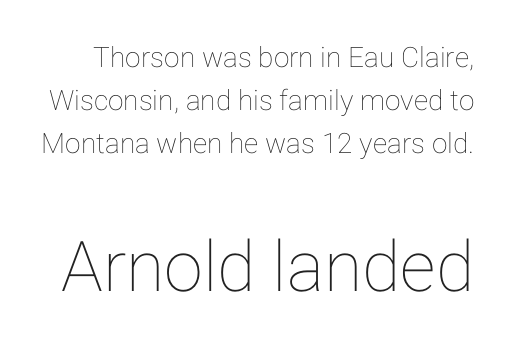
{"italic": "no", "width": "normal", "stroke_contrast": "low", "x_height": "medium", "monospaced": "no", "underline": "no", "line_spacing": "normal", "line_spacing_ratio": 1.54, "letter_spacing": "normal", "letter_spacing_em": 0.0, "larger_block": "second", "size_ratio": 2.5, "glyph_px": 70}
